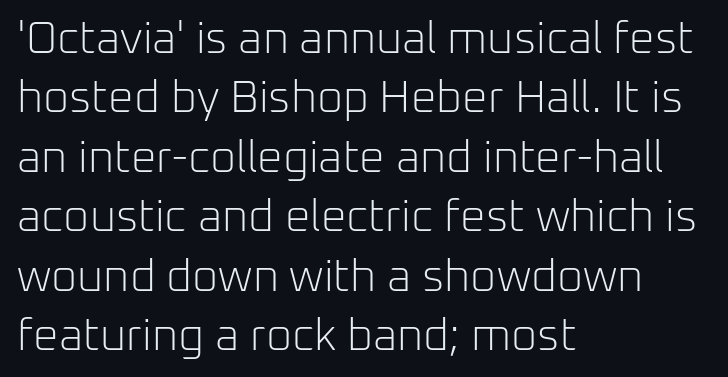
{"serif": "no", "italic": "no", "bold": "no", "weight": "light", "width": "normal", "stroke_contrast": "low", "x_height": "medium", "monospaced": "no", "underline": "no", "align": "left", "line_spacing": "normal", "line_spacing_ratio": 1.32, "letter_spacing": "normal", "letter_spacing_em": 0.0, "glyph_px": 45}
